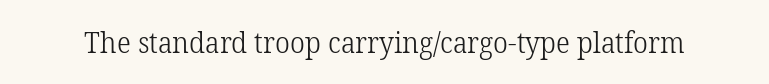
The image shows 29 px light serif type, upright; set normal letter spacing, not underlined; low stroke contrast and a medium x-height.
